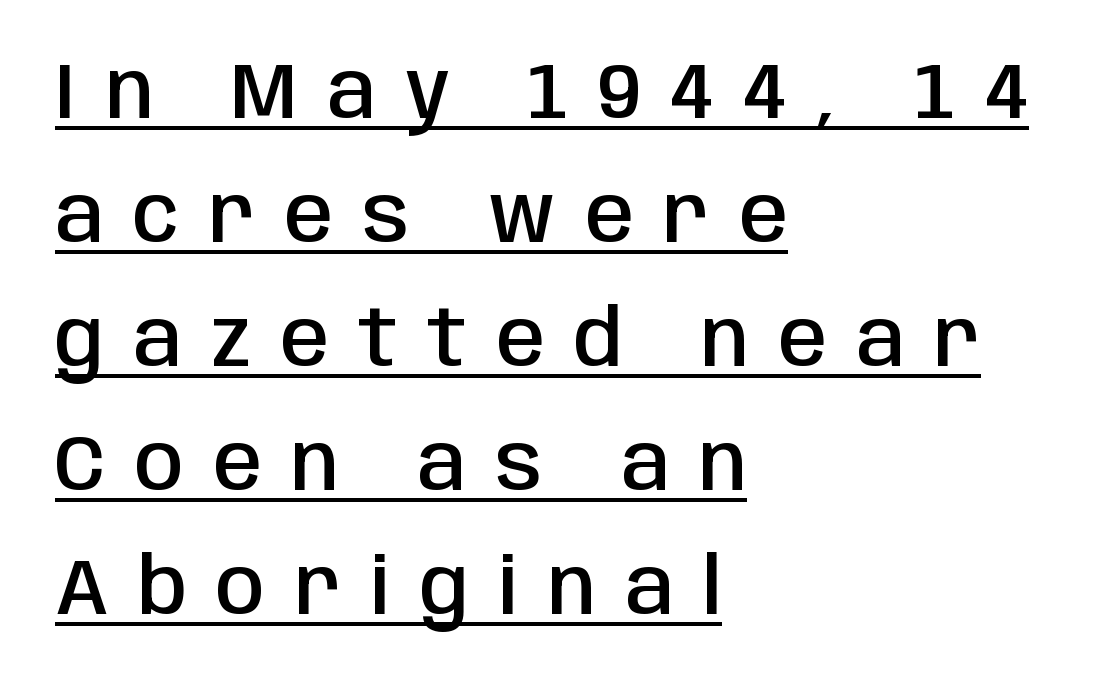
The image shows 79 px semibold, condensed sans-serif type, upright; set left-aligned, normal line spacing (1.57x), unusually wide letter spacing (+0.37 em), underlined; low stroke contrast and a large x-height.
